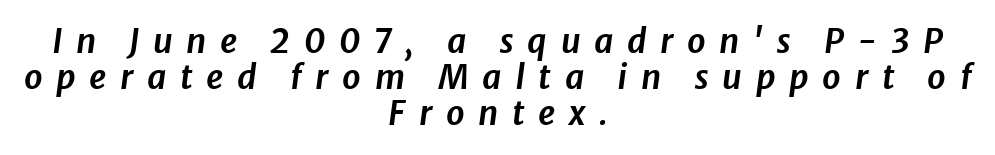
Q: Is the text italic (slanted)? A: Yes, it leans right by about 8 degrees.
Q: Is the text underlined? A: No.
Q: How is the paragraph aligned? A: Centered.
Q: Is the spacing between letters normal or unusually wide? A: Unusually wide.
Q: Is the spacing between lines tight, normal or loose? A: Tight.
Q: Width (condensed, normal, or wide)? A: Normal.
Q: Stroke contrast? A: Low.
Q: x-height? A: Medium.
Q: Monospaced? A: No.
